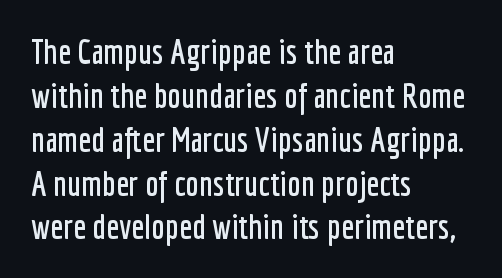
{"serif": "no", "italic": "no", "width": "condensed", "stroke_contrast": "low", "x_height": "medium", "monospaced": "no", "underline": "no", "align": "left", "line_spacing": "normal", "line_spacing_ratio": 1.29, "letter_spacing": "normal", "letter_spacing_em": 0.0, "glyph_px": 34}
